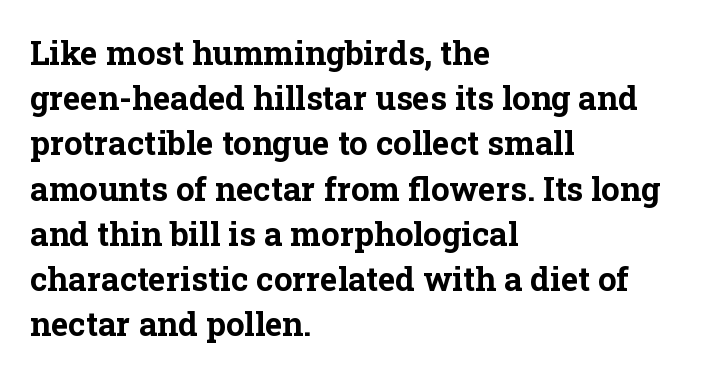
Q: Is the text bold? A: Yes.
Q: Is the text italic (slanted)? A: No, it is upright.
Q: Is the typeface a serif or a sans-serif typeface? A: Serif.
Q: Is the text underlined? A: No.
Q: How is the paragraph aligned? A: Left-aligned.
Q: Is the spacing between letters normal or unusually wide? A: Normal.
Q: Is the spacing between lines tight, normal or loose? A: Normal.
Q: Width (condensed, normal, or wide)? A: Normal.
Q: Stroke contrast? A: Low.
Q: x-height? A: Medium.
Q: Monospaced? A: No.
